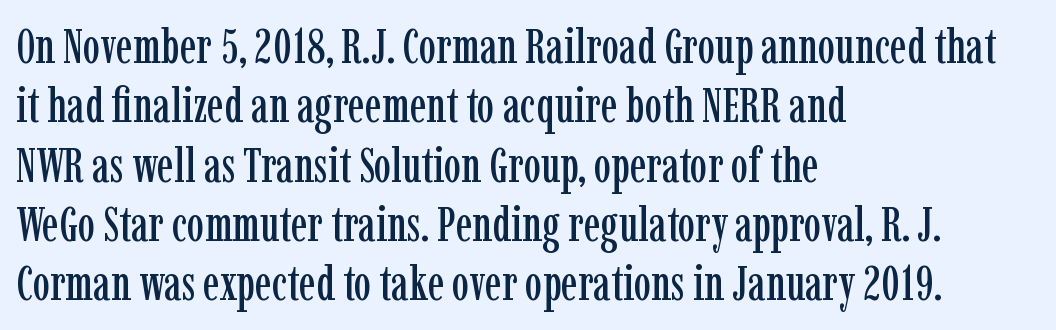
{"serif": "yes", "italic": "no", "width": "condensed", "stroke_contrast": "low", "x_height": "medium", "monospaced": "no", "underline": "no", "align": "left", "line_spacing_ratio": 1.21, "letter_spacing": "normal", "letter_spacing_em": 0.0, "glyph_px": 49}
